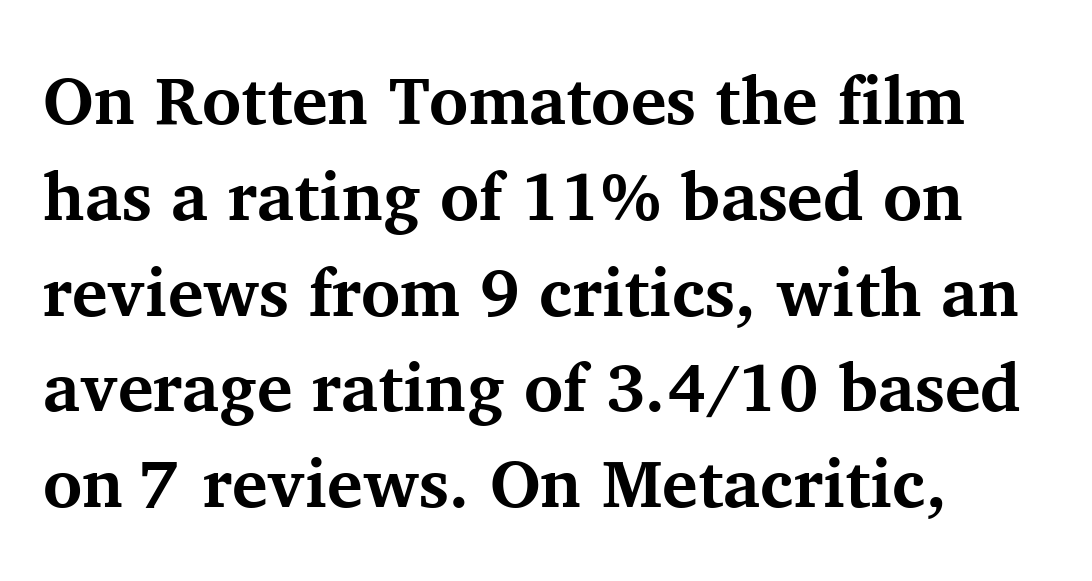
No extra tracking has been applied to these lines. This sample has the flowing, uneven cadence of proportional lettering. As a designer I'd log this as weight 700, bold. What's the leading like? Ordinary, nothing unusual.
